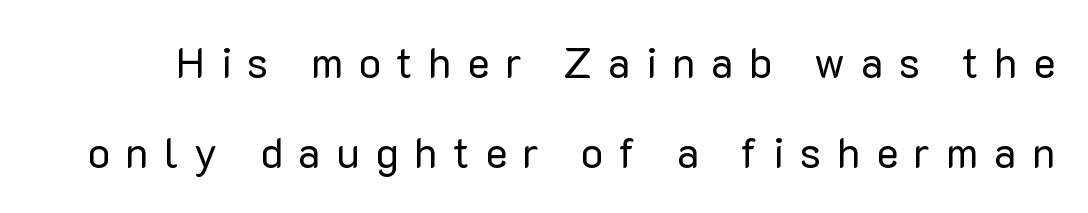
Each letter keeps its own natural width here, so spacing adapts to shape. This rendering features lettering with no underline. The rendering uses a large line-height, opening up the rows. The typeface chosen for these lines omits serifs.
